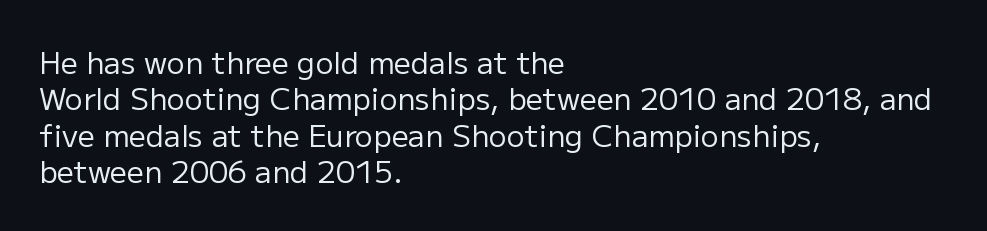
{"serif": "no", "italic": "no", "bold": "no", "weight": "regular", "width": "normal", "stroke_contrast": "low", "x_height": "medium", "monospaced": "no", "underline": "no", "align": "left", "line_spacing_ratio": 1.21, "letter_spacing": "normal", "letter_spacing_em": 0.0, "glyph_px": 30}
